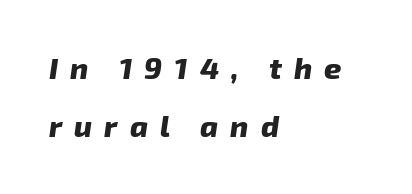
{"italic": "yes", "lean": "right", "slant_degrees": 8, "bold": "yes", "weight": "heavy", "width": "normal", "stroke_contrast": "low", "x_height": "medium", "monospaced": "no", "underline": "no", "align": "left", "line_spacing": "loose", "line_spacing_ratio": 1.95, "letter_spacing": "wide", "letter_spacing_em": 0.4, "glyph_px": 30}
